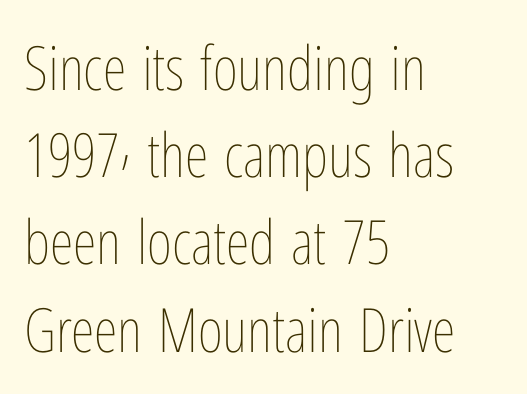
Bold? No — there's no thickening of the strokes. The foot of each line stays bare and open. One glance says typical: line gaps are just what's usual. Proportional: the letters do not fall into vertical columns. Posture: upright roman.
